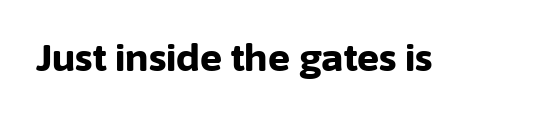
The image shows 37 px bold sans-serif type, upright; set normal letter spacing, not underlined; low stroke contrast and a medium x-height.
